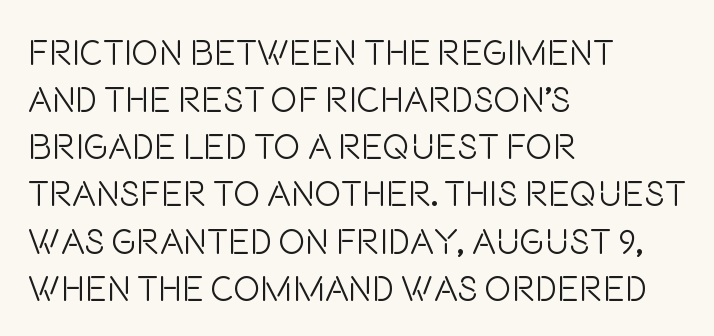
The face used here is proportionally spaced, like ordinary book or web type. The weight tops out at a normal text grade. Vertical strokes here are truly vertical. Stroke terminals: plain, sans-serif. Is the block centered? No — it sits flush against the left margin.
